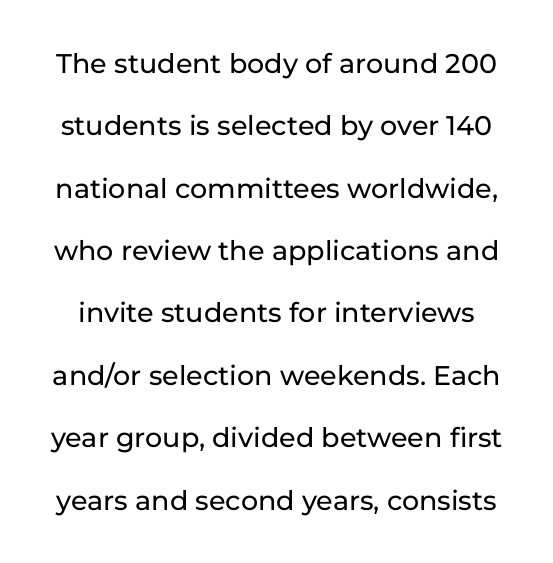
The letters stand upright; this is a roman face. The letterforms sit shoulder to shoulder at normal distance. Plain, unruled lines of type. The block of text is sparse from top to bottom, with ample space between rows.
